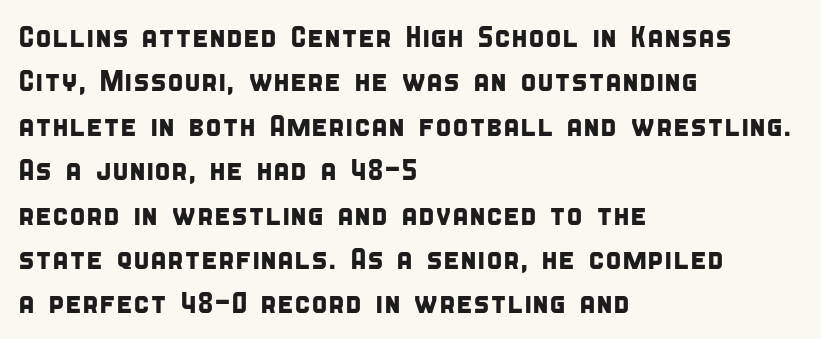
The image shows 30 px condensed sans-serif type; set left-aligned, normal line spacing (1.48x), normal letter spacing, not underlined; low stroke contrast and a large x-height.
